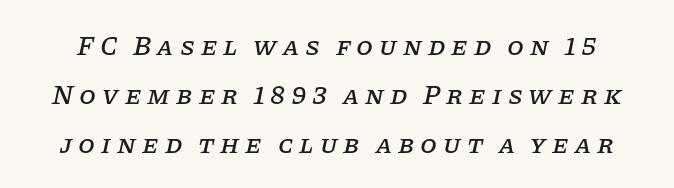
Q: Is the text italic (slanted)? A: Yes, it leans right by about 11 degrees.
Q: Is the text underlined? A: No.
Q: Is the spacing between letters normal or unusually wide? A: Unusually wide.
